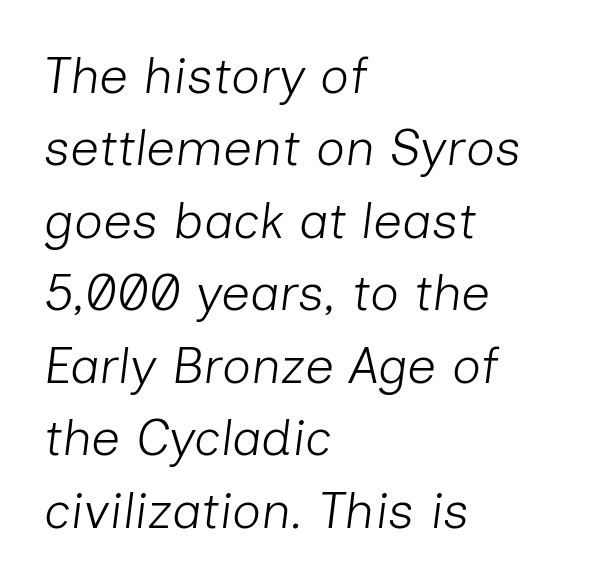
The image shows 51 px light type, italic (leaning right); set left-aligned, normal line spacing (1.42x), normal letter spacing, not underlined; low stroke contrast and a medium x-height.
